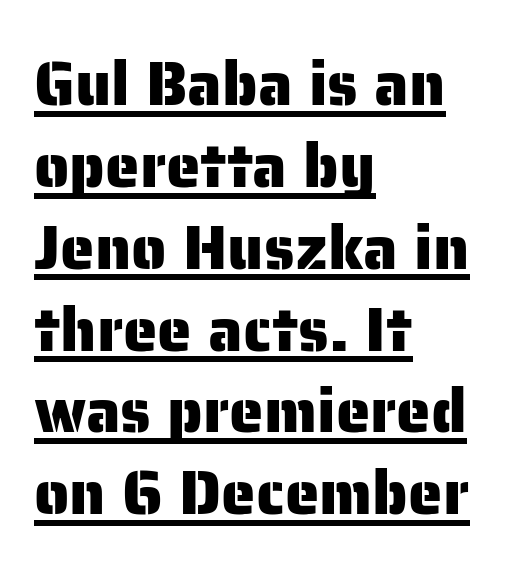
{"serif": "no", "italic": "no", "width": "normal", "stroke_contrast": "low", "x_height": "medium", "monospaced": "no", "underline": "yes", "align": "left", "line_spacing": "normal", "line_spacing_ratio": 1.32, "letter_spacing": "normal", "letter_spacing_em": 0.0, "glyph_px": 62}
